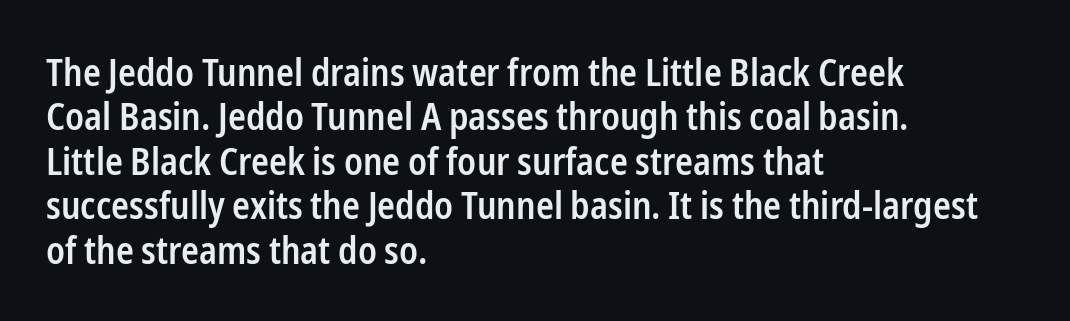
Q: Is the text bold? A: Semi-bold.
Q: Is the text italic (slanted)? A: No, it is upright.
Q: Is the typeface a serif or a sans-serif typeface? A: Sans-serif.
Q: Is the text underlined? A: No.
Q: How is the paragraph aligned? A: Left-aligned.
Q: Is the spacing between letters normal or unusually wide? A: Normal.
Q: Width (condensed, normal, or wide)? A: Condensed.
Q: Stroke contrast? A: Low.
Q: x-height? A: Medium.
Q: Monospaced? A: No.
